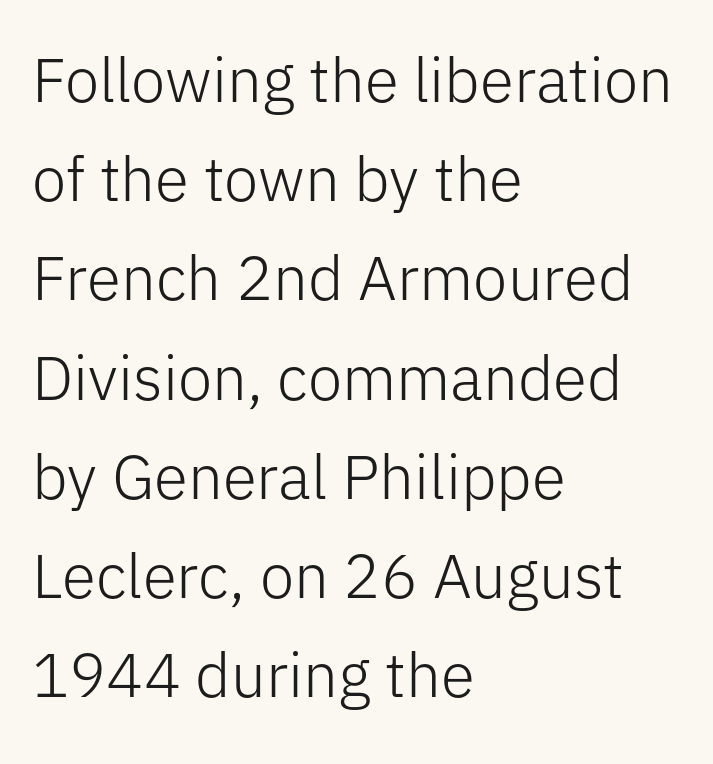
{"serif": "no", "italic": "no", "bold": "no", "weight": "light", "width": "normal", "stroke_contrast": "low", "x_height": "medium", "monospaced": "no", "underline": "no", "align": "left", "line_spacing": "normal", "line_spacing_ratio": 1.6, "letter_spacing": "normal", "letter_spacing_em": 0.0, "glyph_px": 62}
